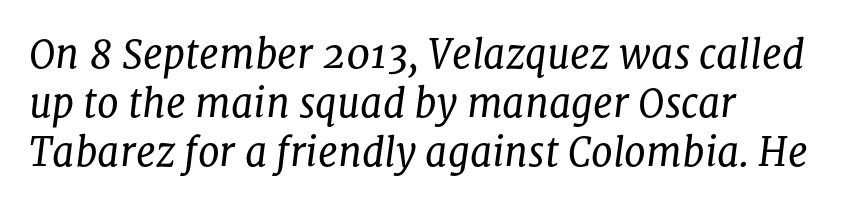
{"serif": "yes", "italic": "yes", "lean": "right", "slant_degrees": 8, "bold": "no", "weight": "regular", "width": "normal", "stroke_contrast": "low", "x_height": "medium", "monospaced": "no", "underline": "no", "align": "left", "line_spacing": "normal", "line_spacing_ratio": 1.26, "letter_spacing": "normal", "letter_spacing_em": 0.0, "glyph_px": 39}
